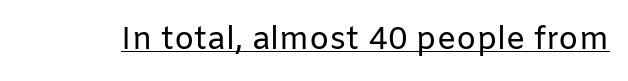
{"serif": "no", "italic": "no", "bold": "no", "weight": "regular", "width": "normal", "stroke_contrast": "low", "x_height": "medium", "monospaced": "no", "underline": "yes", "letter_spacing": "normal", "letter_spacing_em": 0.0, "glyph_px": 32}
